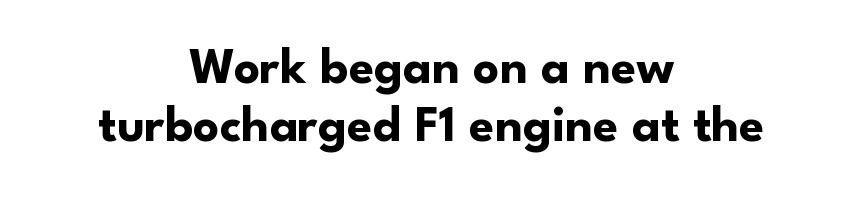
Each row of text sits above clean, open space. Tracking value appears to be zero — textbook default spacing. When letters stand straight like this, we call the style roman or upright. The typesetting leans heavy: a genuine bold. Is this a fixed-width face? No — the glyphs have proportional, varying widths. Short and long lines alike share a common midpoint.
